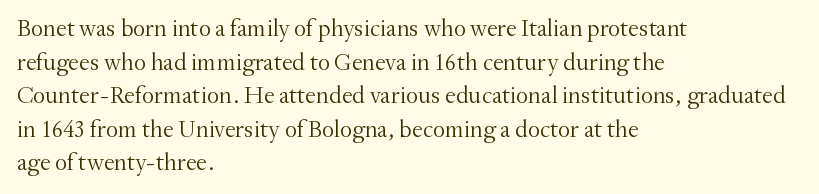
The image shows 24 px text type, upright; set left-aligned, normal line spacing (1.4x), normal letter spacing, not underlined.
